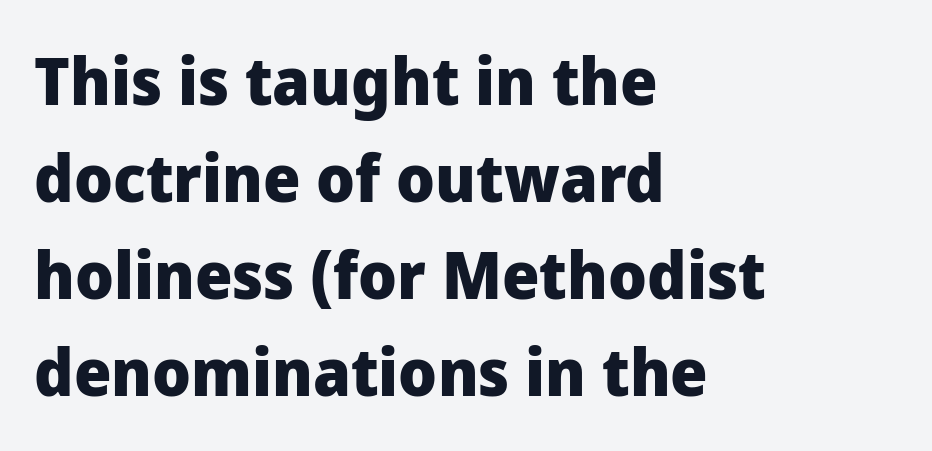
The image shows 66 px heavy sans-serif type, upright; set left-aligned, normal line spacing (1.47x), normal letter spacing, not underlined; low stroke contrast and a medium x-height.
